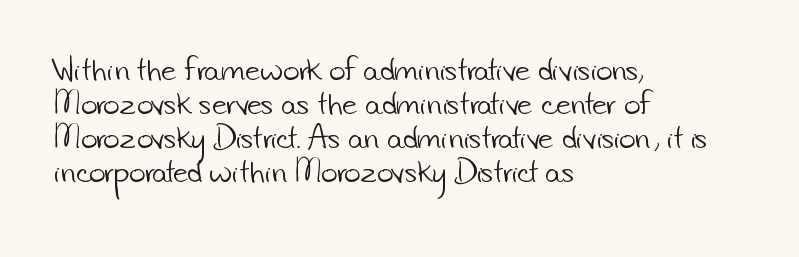
Each stroke keeps to a modest, everyday thickness or less. Proportional: the letters do not fall into vertical columns. The passage shown is typeset with a sans-serif family. Short note: letters normally spaced. In CSS terms this would be text-align: left. Check the space under the baseline: it is left empty.
